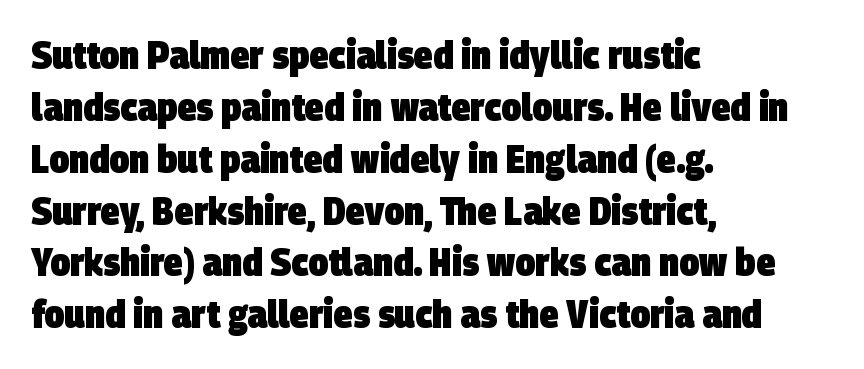
{"serif": "no", "bold": "yes", "weight": "heavy", "width": "condensed", "stroke_contrast": "low", "x_height": "large", "monospaced": "no", "underline": "no", "align": "left", "line_spacing": "normal", "line_spacing_ratio": 1.33, "letter_spacing": "normal", "letter_spacing_em": 0.0, "glyph_px": 39}
